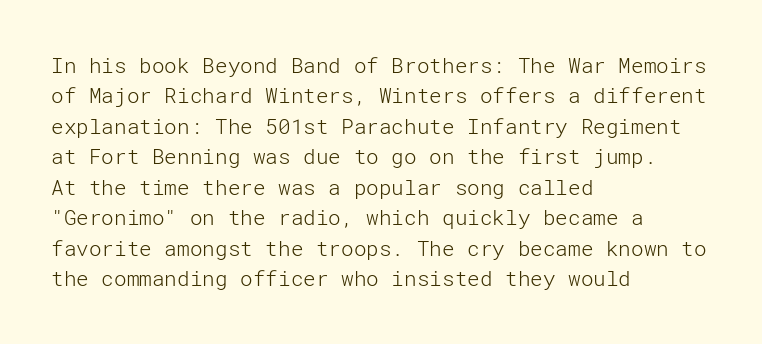
The image shows 21 px text type, upright; set left-aligned, normal line spacing (1.45x), normal letter spacing, not underlined.
